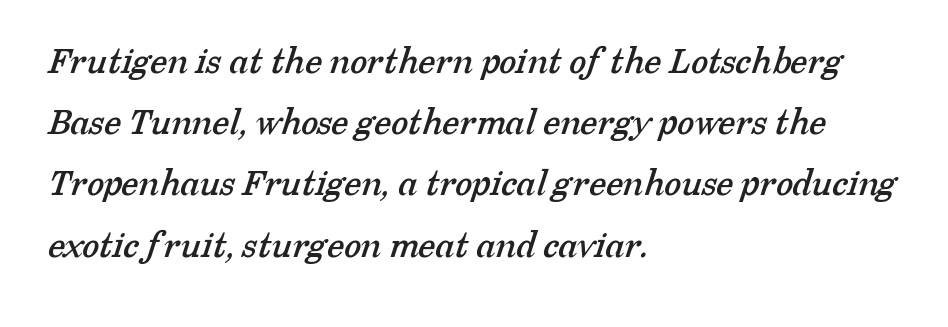
The image shows 39 px serif type; set left-aligned, normal line spacing (1.57x), normal letter spacing, not underlined; low stroke contrast and a medium x-height.
